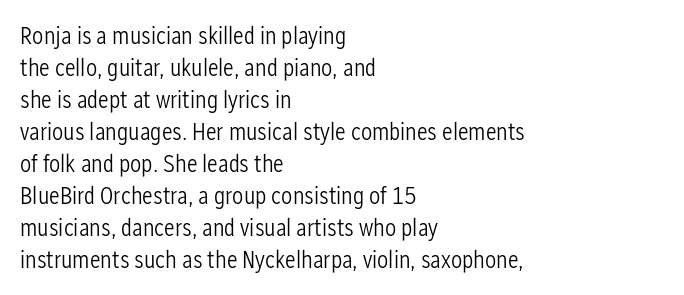
Glance below the letters and you will spot only blank space. The weight tops out at a normal text grade. Teacher's note: observe the even left margin — that is flush-left alignment. Interline gaps are of average width in this sample. In terms of posture, this sample is upright.
